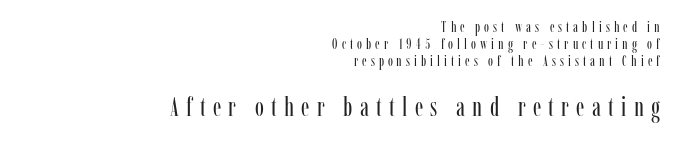
The image shows 27 px text type, upright; set right-aligned, tight line spacing (1.15x), unusually wide letter spacing (+0.27 em), not underlined; the second (bottom) block is 1.8x larger.
